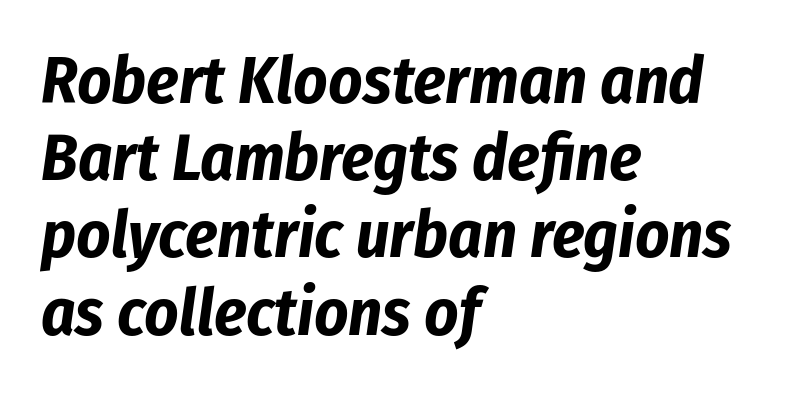
Q: Is the text bold? A: Yes.
Q: Is the text italic (slanted)? A: Yes, it leans right by about 8 degrees.
Q: Is the text underlined? A: No.
Q: How is the paragraph aligned? A: Left-aligned.
Q: Is the spacing between letters normal or unusually wide? A: Normal.
Q: Width (condensed, normal, or wide)? A: Condensed.
Q: Stroke contrast? A: Low.
Q: x-height? A: Medium.
Q: Monospaced? A: No.
